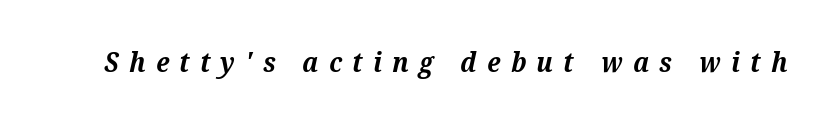
{"serif": "yes", "italic": "yes", "lean": "right", "slant_degrees": 12, "bold": "yes", "weight": "bold", "width": "normal", "stroke_contrast": "medium", "x_height": "medium", "monospaced": "no", "underline": "no", "letter_spacing": "wide", "letter_spacing_em": 0.37, "glyph_px": 28}
